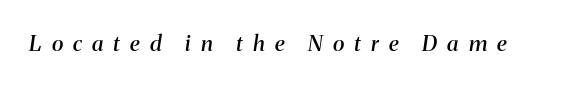
{"italic": "yes", "lean": "right", "slant_degrees": 8, "bold": "semi", "underline": "no", "letter_spacing": "wide", "letter_spacing_em": 0.46, "glyph_px": 22}
